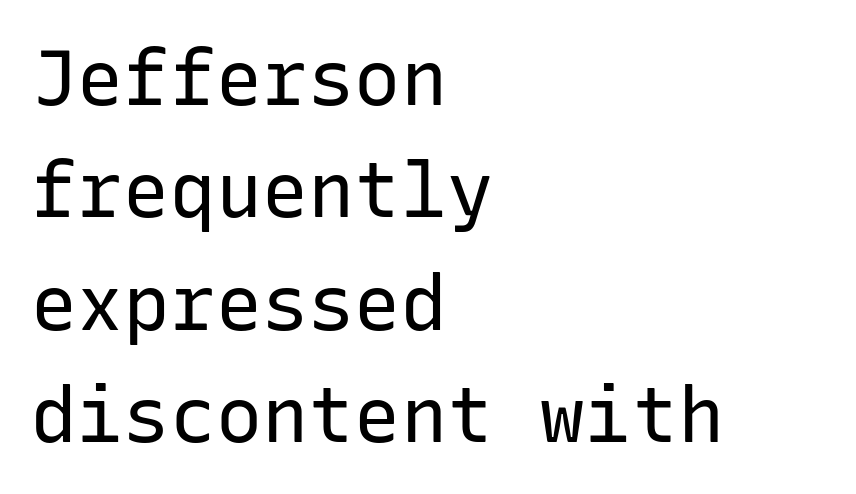
{"serif": "no", "italic": "no", "bold": "no", "weight": "regular", "width": "normal", "stroke_contrast": "low", "x_height": "medium", "monospaced": "yes", "underline": "no", "align": "left", "line_spacing": "normal", "line_spacing_ratio": 1.46, "letter_spacing": "normal", "letter_spacing_em": 0.0, "glyph_px": 77}
